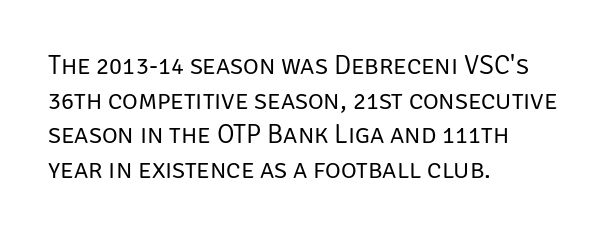
Q: Is the text bold? A: No.
Q: Is the text italic (slanted)? A: No, it is upright.
Q: Is the text underlined? A: No.
Q: How is the paragraph aligned? A: Left-aligned.
Q: Is the spacing between letters normal or unusually wide? A: Normal.
Q: Is the spacing between lines tight, normal or loose? A: Normal.
